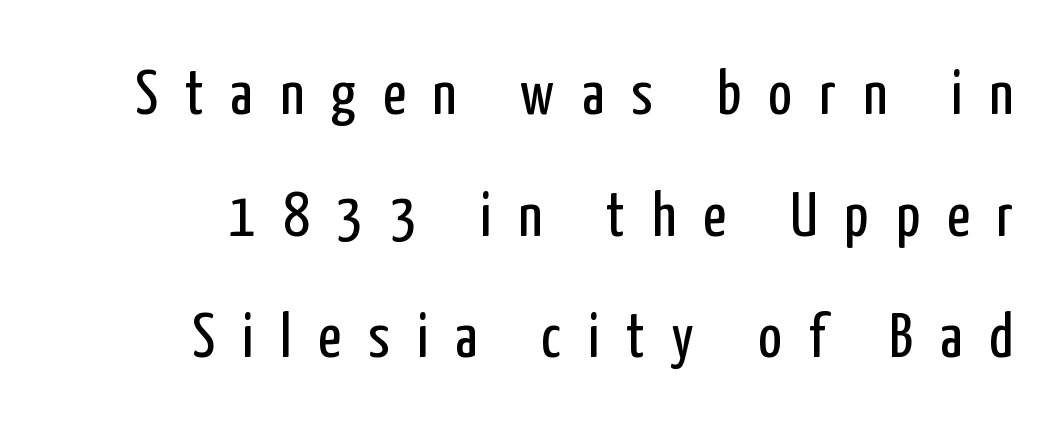
The passage shown is not bold in any degree. The characters display no serif detailing; their extremities are plain. The horizontal fit of the characters is loose and conspicuously gappy. Beneath every word, the page is bare. The passage shown is typed in a proportional face where columns would drift.
